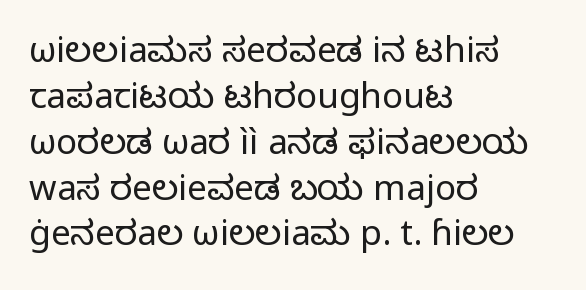
The image shows 35 px regular-weight sans-serif type, upright; set left-aligned, normal line spacing (1.31x), normal letter spacing, not underlined; low stroke contrast and a medium x-height.
